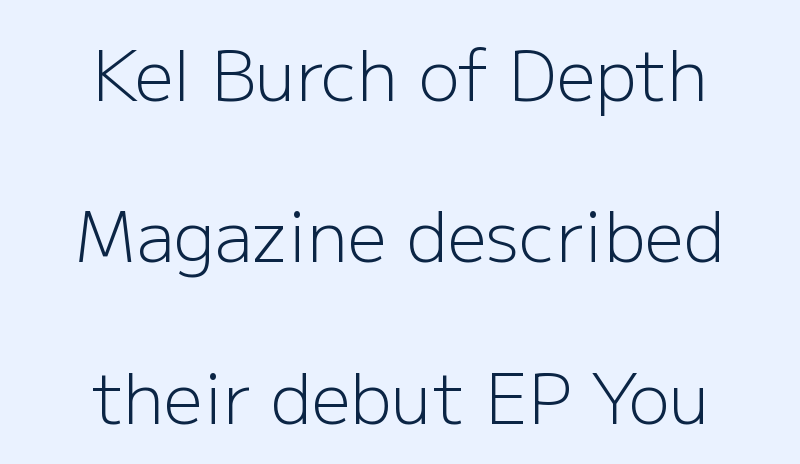
The image shows 69 px light sans-serif type, upright; set centered, loose line spacing (2.34x), normal letter spacing, not underlined; low stroke contrast and a medium x-height.
